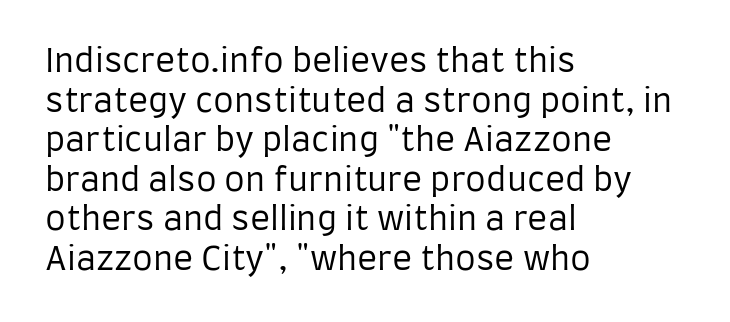
The image shows 33 px regular-weight, condensed sans-serif type, upright; set left-aligned, line spacing 1.2x, normal letter spacing, not underlined; low stroke contrast and a large x-height.
